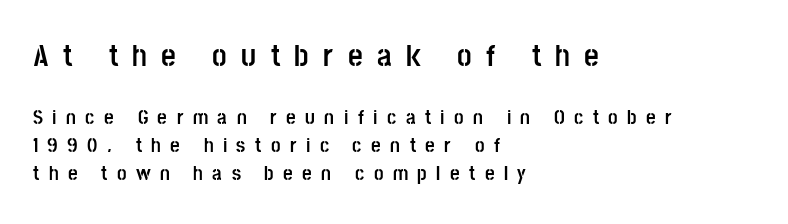
The image shows 32 px semibold, condensed sans-serif type, upright; set left-aligned, normal line spacing (1.35x), unusually wide letter spacing (+0.45 em), not underlined; the first (top) block is 1.52x larger; low stroke contrast and a large x-height.
